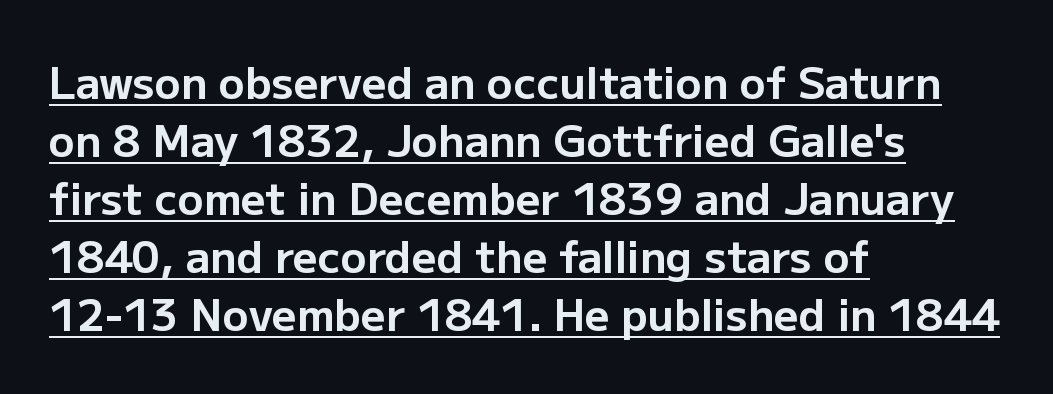
Q: Is the text bold? A: Yes.
Q: Is the text italic (slanted)? A: No, it is upright.
Q: Is the typeface a serif or a sans-serif typeface? A: Sans-serif.
Q: Is the text underlined? A: Yes.
Q: How is the paragraph aligned? A: Left-aligned.
Q: Is the spacing between letters normal or unusually wide? A: Normal.
Q: Is the spacing between lines tight, normal or loose? A: Normal.
Q: Width (condensed, normal, or wide)? A: Normal.
Q: Stroke contrast? A: Low.
Q: x-height? A: Medium.
Q: Monospaced? A: No.
